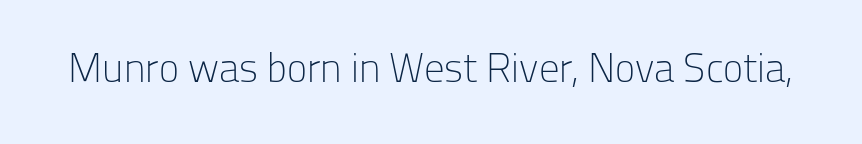
I'd call this a sans setting — the letters go barefoot. The zone under the glyphs is completely vacant. No chunkiness to these letters — they're not bold. The rendering uses natural spacing where letterforms have individual widths. You can tell it's not italic because the verticals are truly vertical. Tracking value appears to be zero — textbook default spacing.
